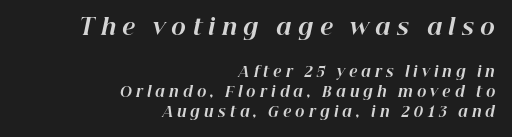
Q: Is the text bold? A: Yes.
Q: Is the text italic (slanted)? A: Yes, it leans right by about 12 degrees.
Q: Is the text underlined? A: No.
Q: How is the paragraph aligned? A: Right-aligned.
Q: Is the spacing between letters normal or unusually wide? A: Unusually wide.
Q: Is the spacing between lines tight, normal or loose? A: Normal.
Q: Which block of text is set in a larger size, the first (top) or the second (bottom)? A: The first (top) one.
